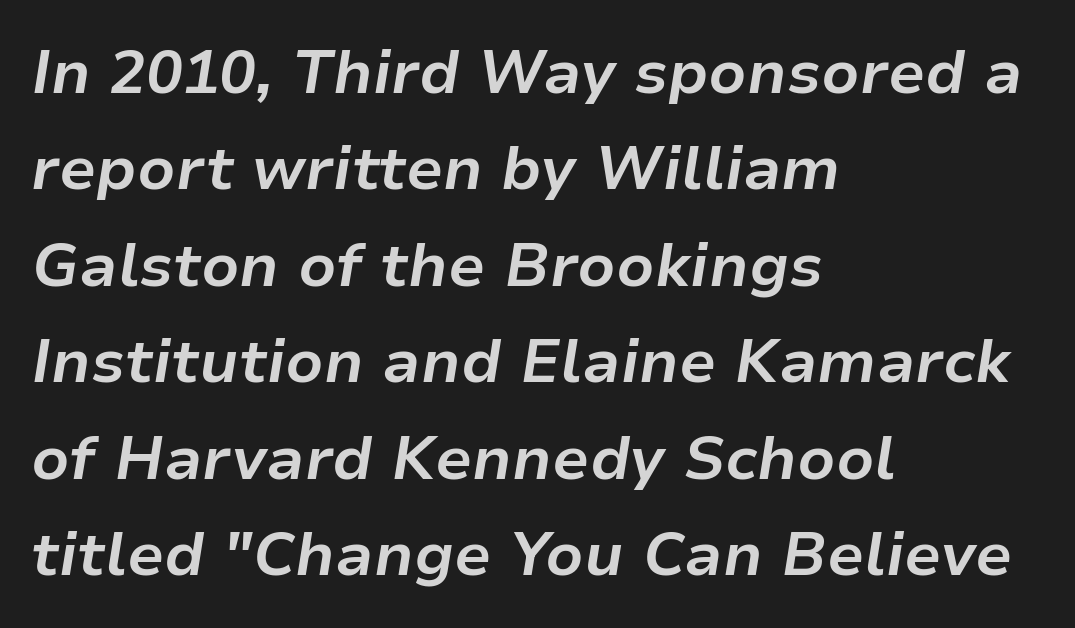
The face used here is proportionally spaced, like ordinary book or web type. Each line starts at the same left margin while the right side varies. Caption: bold face, heavy strokes. Regular leading.
